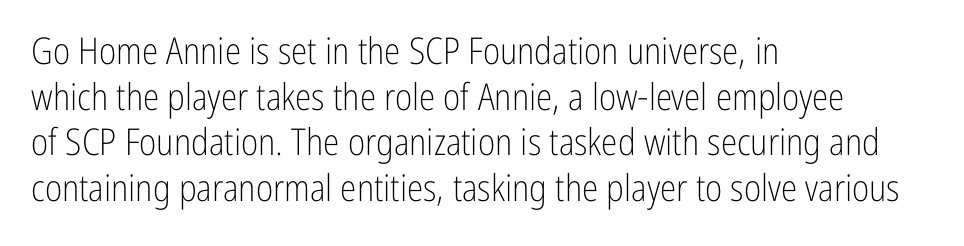
Tall strokes in this sample are plumb rather than angled. Plain, unruled lines of type. Characters follow at the spacing the type designer built in. This sample has the flowing, uneven cadence of proportional lettering. Note: no serifs on the glyphs. Is this a heavy cut? Hardly; it is regular or lighter.
